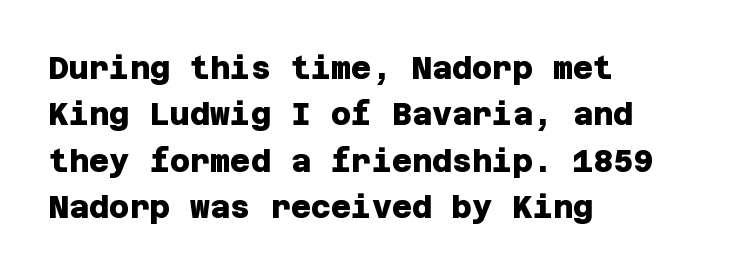
Normally led — the rows are evenly, conventionally spaced. Any mark beneath the type? The region is blank. Nothing sits at the stroke ends, so this counts as sans-serif. How are the letters spaced? Ordinarily, with no added tracking. The font is running at its bold setting. The typesetter chose a ragged-right arrangement here.
